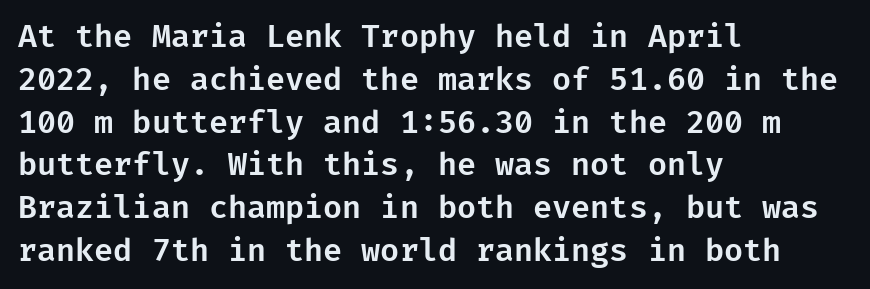
Does the leading feel generous? No, just average. How are the letters spaced? Ordinarily, with no added tracking. The specimen reads as upright at a glance. Look at the bottom of the vertical strokes: they stop flat, with no serifs. Does the copy run flush right? No — it runs flush left.
